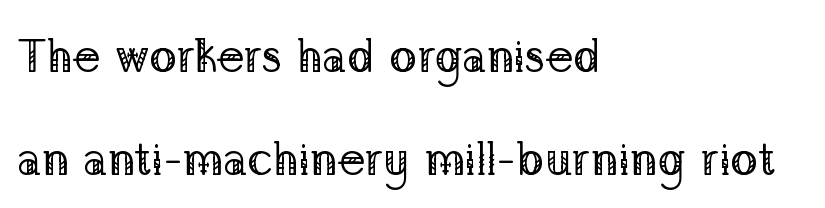
Weight: in the light-to-regular range. The text block is weighted toward the left margin, trailing off unevenly rightward. In terms of leading, this rendering errs on the spacious side. These lines are rendered in a variable-pitch font. The baseline area is clear.
